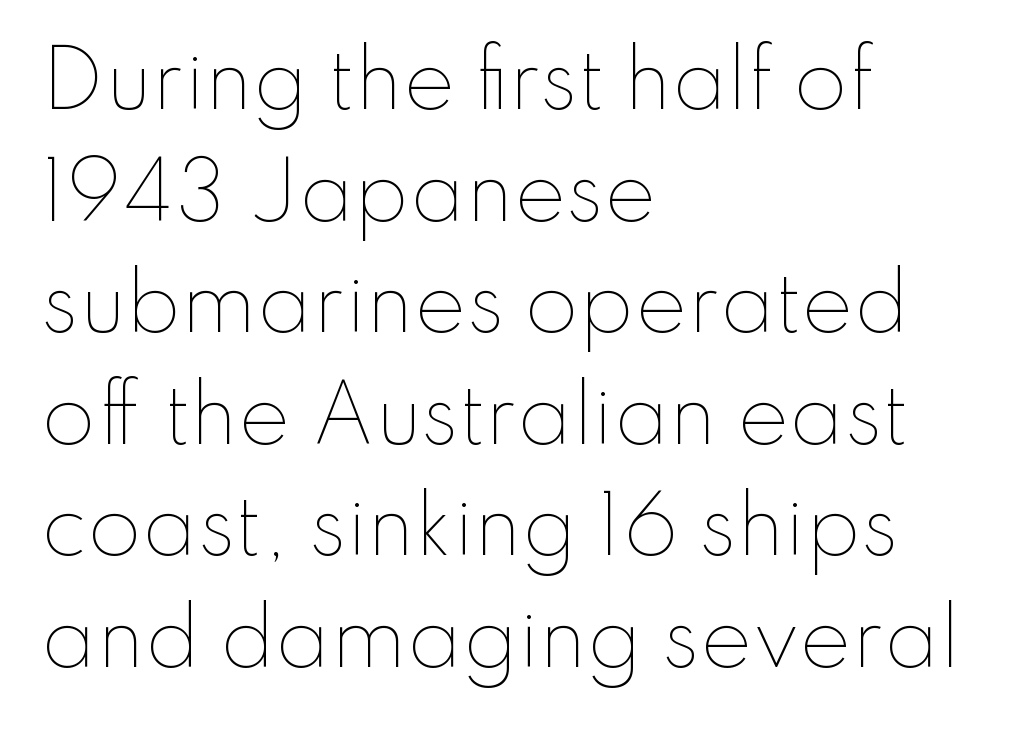
It's the straight-up-and-down kind of type. Plain, unruled lines of type. The face used here is rendered with its standard letterfit. Compared with typical paragraphs, the rows here are spaced about the same. Is the stroke heavy? The answer is a plain regular-or-lighter. The ragged edge is on the right, which tells us the setting is flush left.
